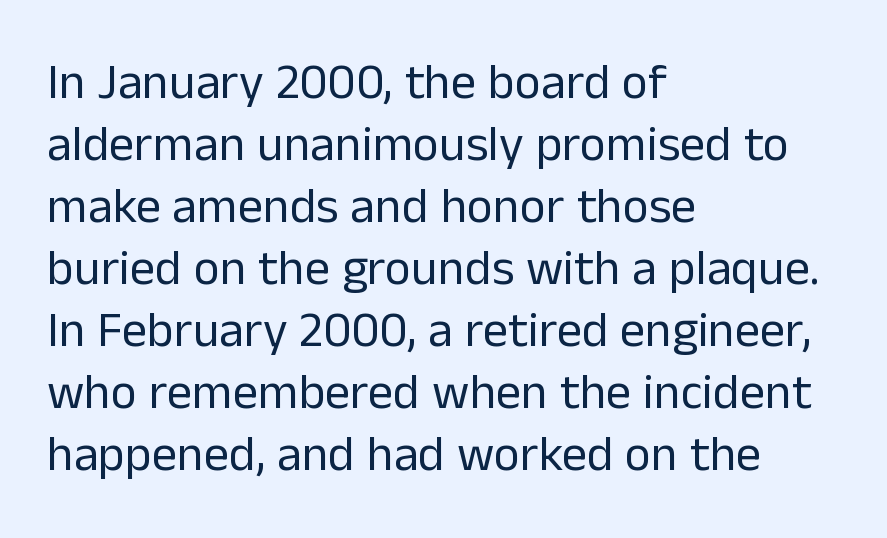
Regarding serifs, this sample does without them. Glance below the letters and you will spot only blank space. This rendering leaves character spacing at its baseline value. Italic? Not at all — the glyphs are vertical. Stems and bowls with no extra thickness — not bold.
